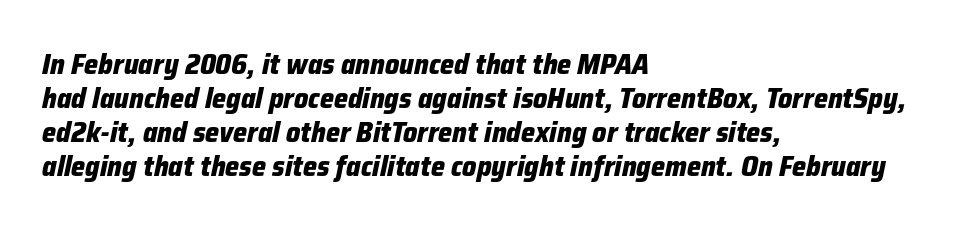
The image shows 28 px heavy type, italic (leaning right); set left-aligned, line spacing 1.22x, normal letter spacing, not underlined; low stroke contrast and a medium x-height.
